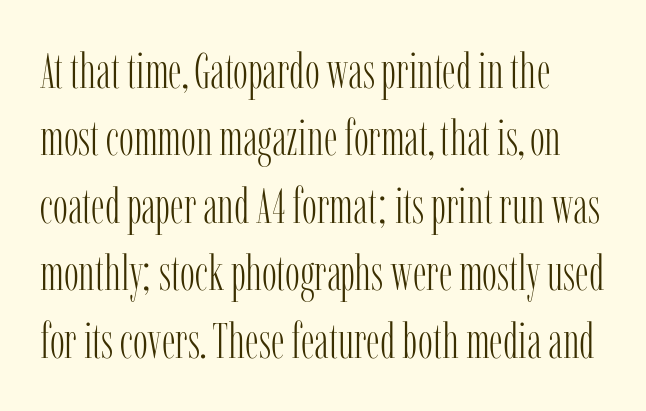
{"serif": "yes", "italic": "no", "bold": "no", "weight": "light", "width": "condensed", "stroke_contrast": "low", "x_height": "medium", "monospaced": "no", "underline": "no", "line_spacing": "normal", "line_spacing_ratio": 1.35, "letter_spacing": "normal", "letter_spacing_em": 0.0, "glyph_px": 50}
